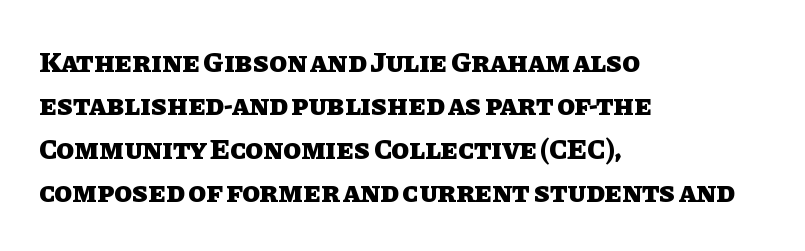
The image shows 29 px heavy type, upright; set left-aligned, normal line spacing (1.5x), normal letter spacing, not underlined; low stroke contrast and a large x-height.
